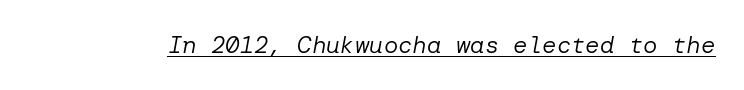
{"italic": "yes", "lean": "right", "slant_degrees": 10, "bold": "no", "underline": "yes", "letter_spacing": "normal", "letter_spacing_em": 0.0, "glyph_px": 24}
